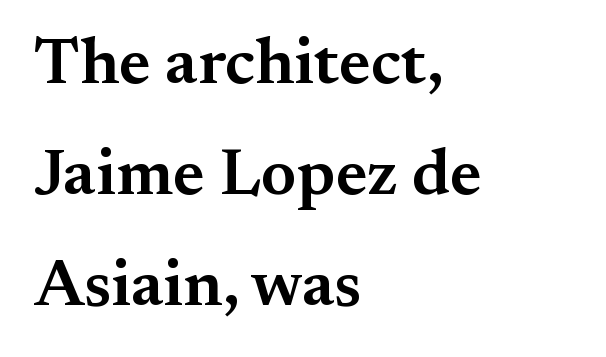
The image shows 66 px semibold serif type, upright; set left-aligned, normal line spacing (1.68x), normal letter spacing, not underlined; medium stroke contrast and a small x-height.
